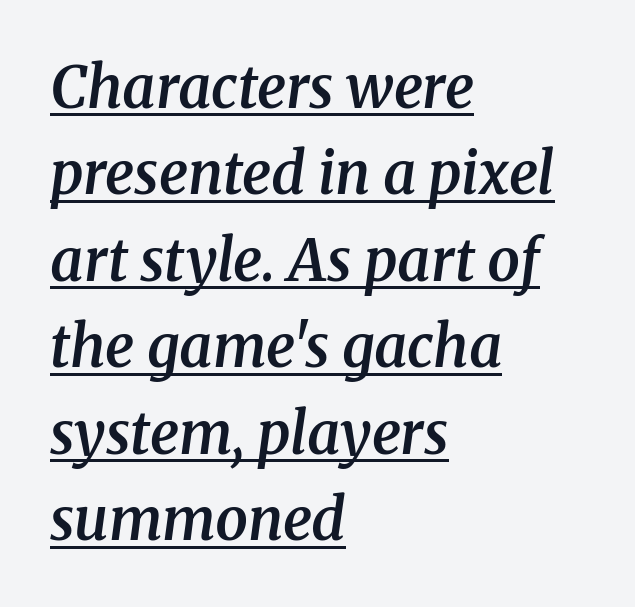
The image shows 58 px semibold serif type, italic (leaning right); set left-aligned, normal line spacing (1.49x), normal letter spacing, underlined; medium stroke contrast and a medium x-height.
